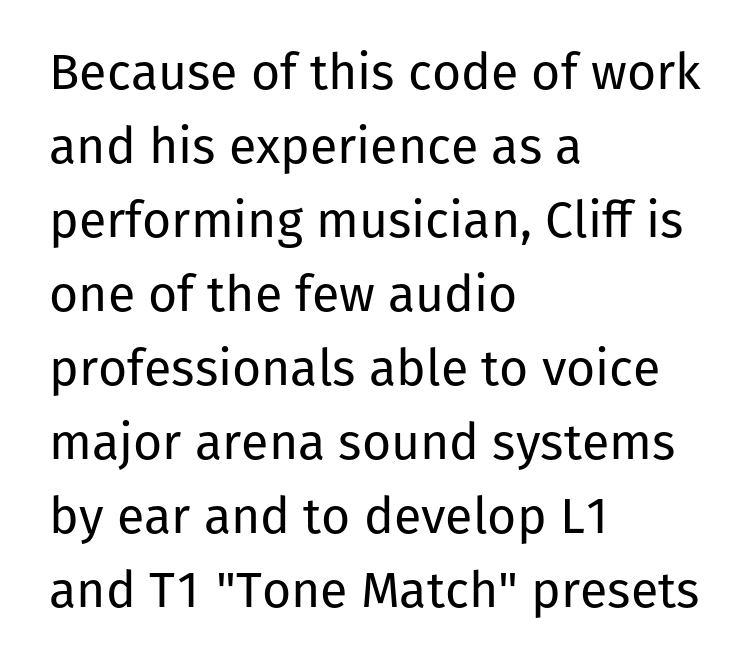
Q: Is the text bold? A: No.
Q: Is the text italic (slanted)? A: No, it is upright.
Q: Is the typeface a serif or a sans-serif typeface? A: Sans-serif.
Q: Is the text underlined? A: No.
Q: How is the paragraph aligned? A: Left-aligned.
Q: Is the spacing between letters normal or unusually wide? A: Normal.
Q: Is the spacing between lines tight, normal or loose? A: Normal.
Q: Width (condensed, normal, or wide)? A: Normal.
Q: Stroke contrast? A: Low.
Q: x-height? A: Medium.
Q: Monospaced? A: No.
